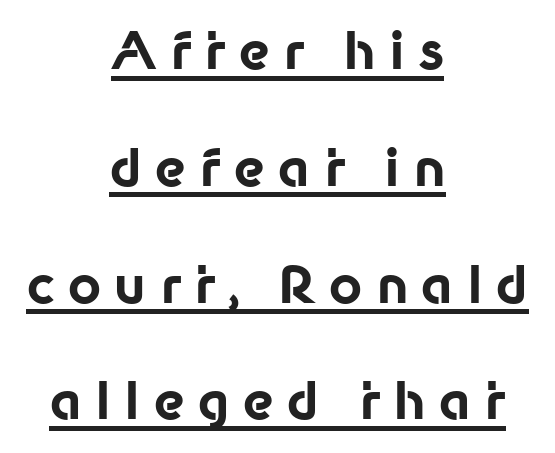
Q: Is the text bold? A: Yes.
Q: Is the text italic (slanted)? A: No, it is upright.
Q: Is the typeface a serif or a sans-serif typeface? A: Sans-serif.
Q: Is the text underlined? A: Yes.
Q: How is the paragraph aligned? A: Centered.
Q: Is the spacing between letters normal or unusually wide? A: Unusually wide.
Q: Is the spacing between lines tight, normal or loose? A: Loose.
Q: Width (condensed, normal, or wide)? A: Normal.
Q: Stroke contrast? A: Low.
Q: x-height? A: Medium.
Q: Monospaced? A: No.
